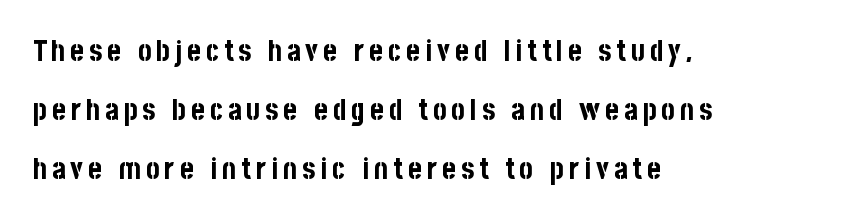
{"serif": "no", "italic": "no", "bold": "yes", "weight": "bold", "width": "condensed", "stroke_contrast": "low", "x_height": "large", "monospaced": "no", "underline": "no", "align": "left", "line_spacing": "loose", "line_spacing_ratio": 2.03, "glyph_px": 29}
